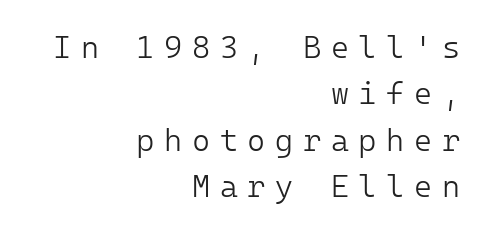
The passage shown has open, widely tracked lettering throughout. Heaviness? Minimal to ordinary, like unemphasized prose. Where is the straight margin? On the right. This sample uses a sans-serif face. This sample keeps an unexceptional amount of space between lines.
